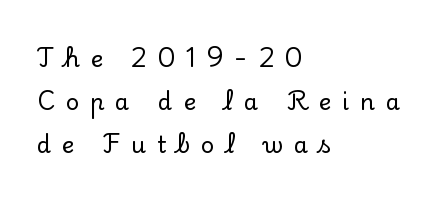
A classic flush-left, rag-right setting is used for this passage. This is roman type, the default non-slanted kind. This sample uses expanded letter spacing, leaving extra air between glyphs. Descender tails drop into unmarked territory.
